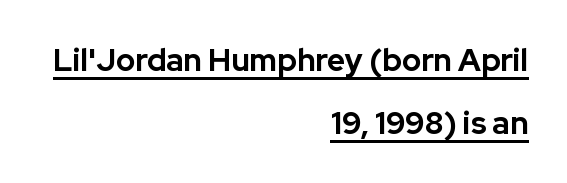
The image shows 31 px bold sans-serif type, upright; set right-aligned, loose line spacing (2.02x), normal letter spacing, underlined; low stroke contrast and a medium x-height.
